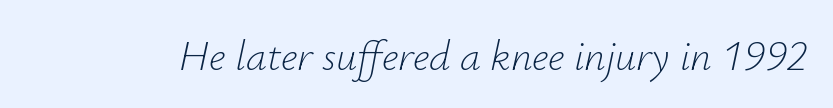
The image shows 42 px light type, italic (leaning right); set normal letter spacing, not underlined; low stroke contrast and a small x-height.
